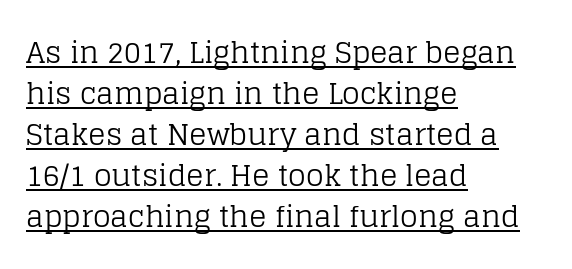
The image shows 29 px regular-weight serif type, upright; set left-aligned, normal line spacing (1.41x), normal letter spacing, underlined; low stroke contrast and a large x-height.
